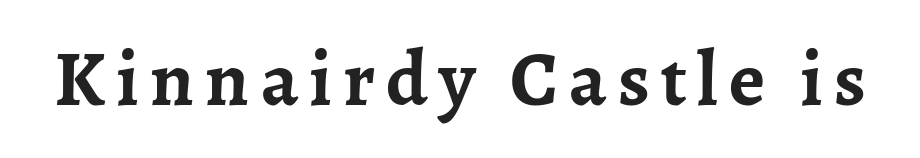
Q: Is the text bold? A: Yes.
Q: Is the text italic (slanted)? A: No, it is upright.
Q: Is the typeface a serif or a sans-serif typeface? A: Serif.
Q: Is the text underlined? A: No.
Q: Width (condensed, normal, or wide)? A: Normal.
Q: Stroke contrast? A: Low.
Q: x-height? A: Medium.
Q: Monospaced? A: No.
